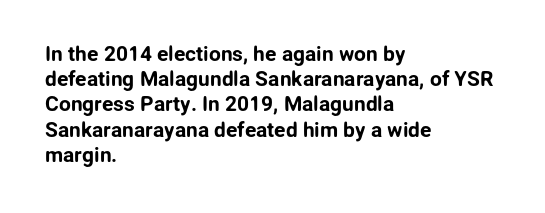
Posture: straight, roman, zero tilt. A clean baseline with only descenders dipping below it. Does the copy run flush right? No — it runs flush left. Tracking value appears to be zero — textbook default spacing.
